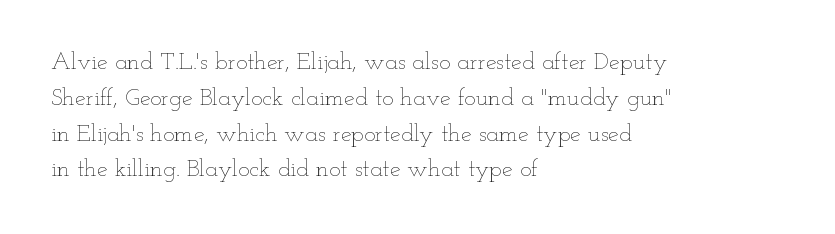
The image shows 24 px text type, upright; set left-aligned, normal line spacing (1.49x), normal letter spacing, not underlined.
